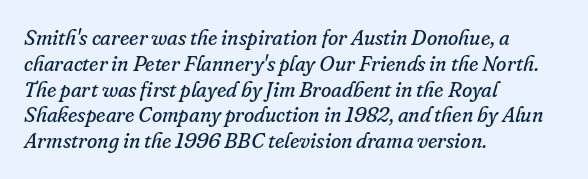
Q: Is the text bold? A: No.
Q: Is the text italic (slanted)? A: Yes, it leans right by about 16 degrees.
Q: Is the text underlined? A: No.
Q: How is the paragraph aligned? A: Left-aligned.
Q: Is the spacing between letters normal or unusually wide? A: Normal.
